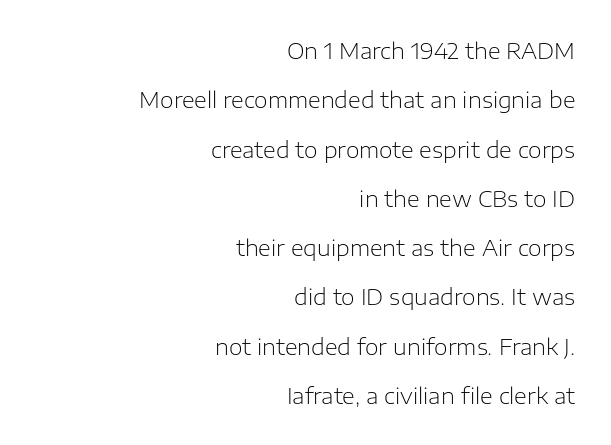
Q: Is the text bold? A: No.
Q: Is the text italic (slanted)? A: No, it is upright.
Q: Is the text underlined? A: No.
Q: How is the paragraph aligned? A: Right-aligned.
Q: Is the spacing between letters normal or unusually wide? A: Normal.
Q: Is the spacing between lines tight, normal or loose? A: Loose.
